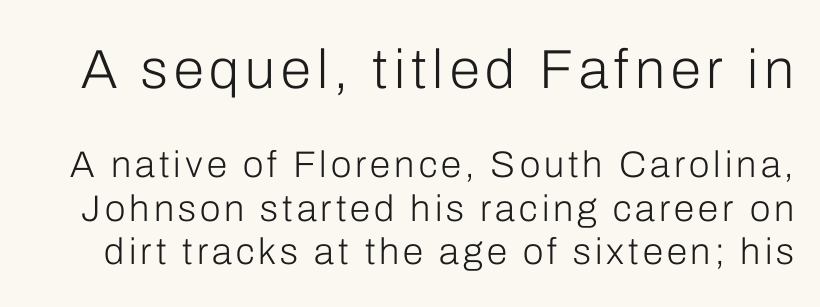
The image shows 55 px light sans-serif type, upright; set line spacing 1.18x, not underlined; the first (top) block is 1.49x larger; low stroke contrast and a medium x-height.
